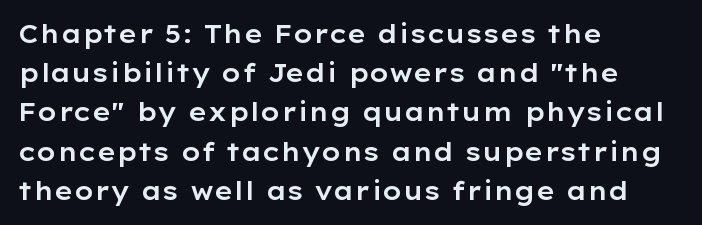
The image shows 25 px text type, upright; set left-aligned, normal line spacing (1.57x), normal letter spacing, not underlined.
